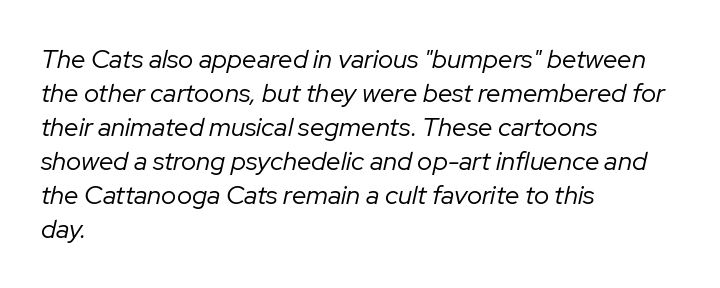
The image shows 26 px text type, italic (leaning right); set left-aligned, normal line spacing (1.31x), normal letter spacing, not underlined.
